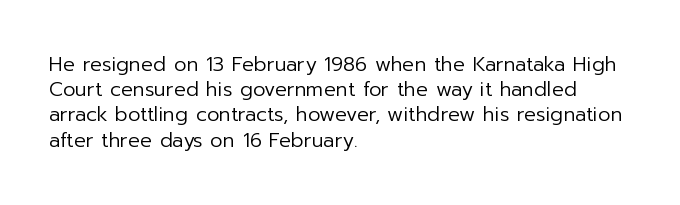
Q: Is the text bold? A: No.
Q: Is the text italic (slanted)? A: No, it is upright.
Q: Is the text underlined? A: No.
Q: How is the paragraph aligned? A: Left-aligned.
Q: Is the spacing between letters normal or unusually wide? A: Normal.
Q: Is the spacing between lines tight, normal or loose? A: Normal.
